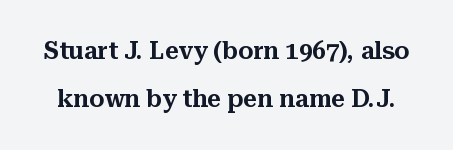
Q: Is the text italic (slanted)? A: No, it is upright.
Q: Is the text underlined? A: No.
Q: Is the spacing between letters normal or unusually wide? A: Normal.
Q: Is the spacing between lines tight, normal or loose? A: Loose.
